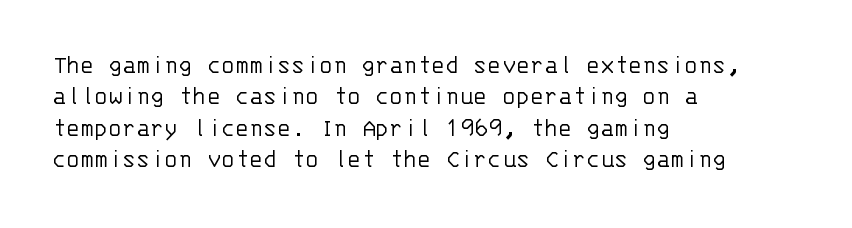
{"italic": "no", "bold": "no", "underline": "no", "align": "left", "line_spacing_ratio": 1.21, "letter_spacing": "normal", "letter_spacing_em": 0.0, "glyph_px": 26}
